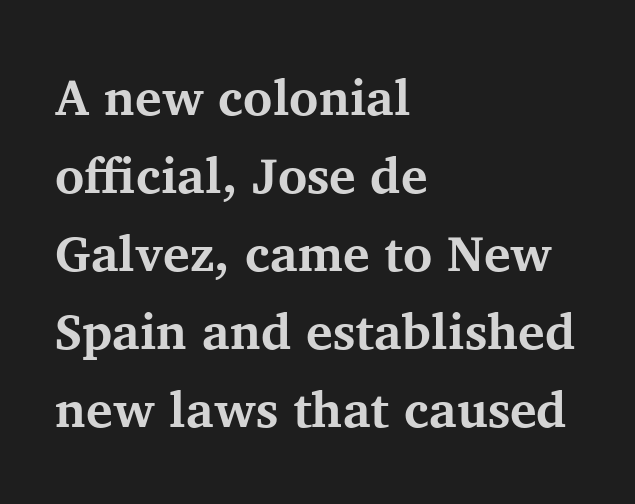
The image shows 50 px bold serif type, upright; set left-aligned, normal line spacing (1.56x), normal letter spacing, not underlined; medium stroke contrast and a medium x-height.
